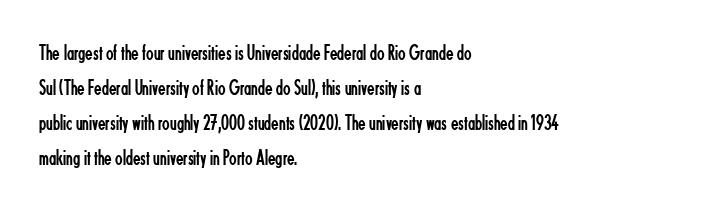
The image shows 22 px text type, upright; set left-aligned, normal line spacing (1.59x), normal letter spacing, not underlined.
